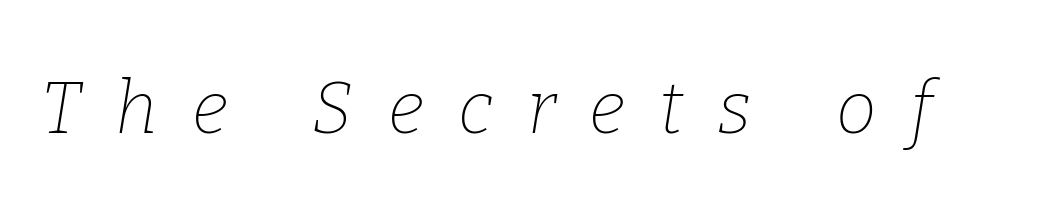
Students, note that the glyphs here are deliberately spaced far apart. Decoration check: the copy has no underline. The passage shown is typed in a proportional face where columns would drift. The font's italic variant was chosen for this text. Weight class: somewhere from thin through regular.
